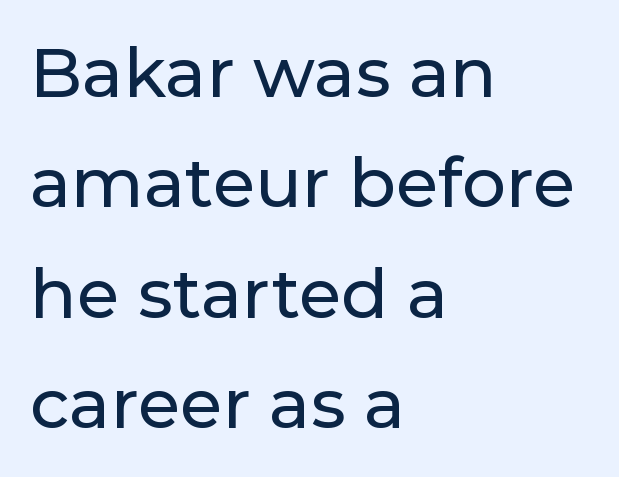
The image shows 69 px sans-serif type, upright; set left-aligned, normal line spacing (1.6x), normal letter spacing, not underlined; low stroke contrast and a medium x-height.
